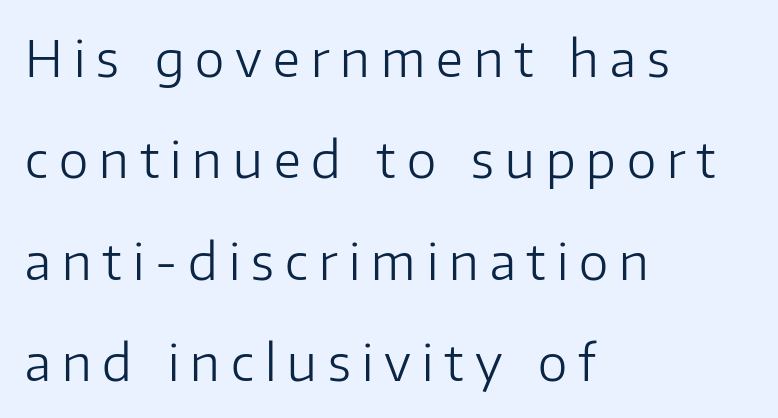
The typesetter chose a ragged-right arrangement here. Glyph-to-glyph distance is far greater than everyday printed text. Stem width sits at or under what a default text font uses. Any mark beneath the type? The region is blank. A great deal of white space separates one row of letters from the next. Posture: upright roman.
